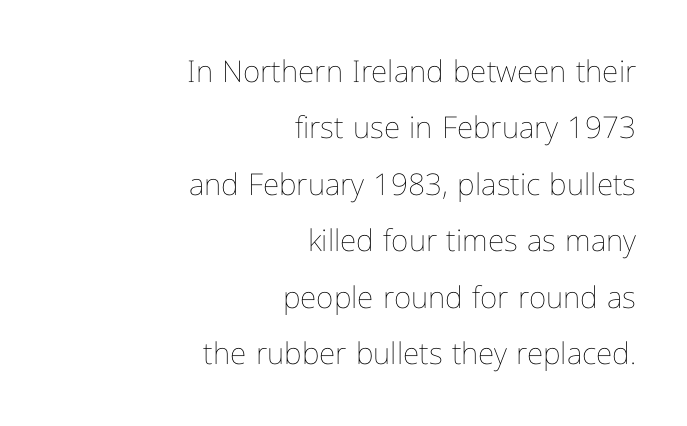
{"italic": "no", "bold": "no", "weight": "thin", "width": "condensed", "stroke_contrast": "low", "x_height": "medium", "monospaced": "no", "underline": "no", "align": "right", "line_spacing_ratio": 1.88, "letter_spacing": "normal", "letter_spacing_em": 0.0, "glyph_px": 30}
